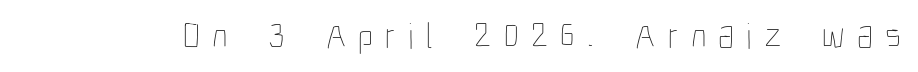
{"italic": "no", "bold": "no", "weight": "thin", "width": "condensed", "stroke_contrast": "low", "x_height": "medium", "monospaced": "no", "underline": "no", "letter_spacing": "wide", "letter_spacing_em": 0.33, "glyph_px": 37}
